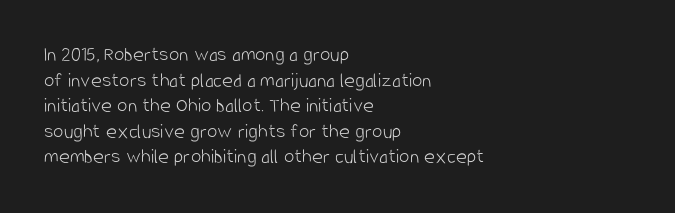
Does extra space separate the letters? No, they use regular spacing. The passage is arranged the way most books set body copy — flush left. The area under the type is left untouched. The face looks like a standard text weight, possibly lighter. Notice how the stems are strictly vertical — no italics here.
